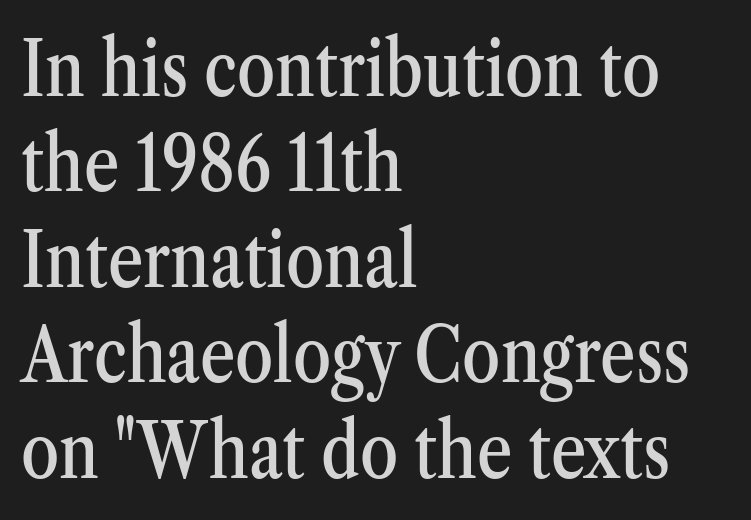
{"serif": "yes", "italic": "no", "width": "condensed", "stroke_contrast": "medium", "x_height": "medium", "monospaced": "no", "underline": "no", "align": "left", "line_spacing_ratio": 1.24, "letter_spacing": "normal", "letter_spacing_em": 0.0, "glyph_px": 77}
